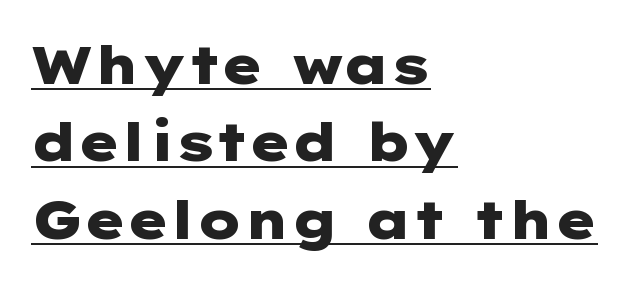
Q: Is the text bold? A: Yes.
Q: Is the text italic (slanted)? A: No, it is upright.
Q: Is the typeface a serif or a sans-serif typeface? A: Sans-serif.
Q: Is the text underlined? A: Yes.
Q: How is the paragraph aligned? A: Left-aligned.
Q: Is the spacing between letters normal or unusually wide? A: Normal.
Q: Is the spacing between lines tight, normal or loose? A: Normal.
Q: Width (condensed, normal, or wide)? A: Wide.
Q: Stroke contrast? A: Low.
Q: x-height? A: Medium.
